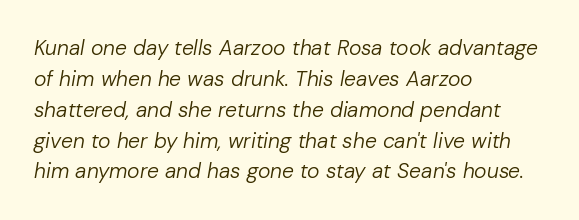
Q: Is the text bold? A: No.
Q: Is the text italic (slanted)? A: Yes, it leans right by about 10 degrees.
Q: Is the text underlined? A: No.
Q: How is the paragraph aligned? A: Left-aligned.
Q: Is the spacing between letters normal or unusually wide? A: Normal.
Q: Is the spacing between lines tight, normal or loose? A: Normal.
